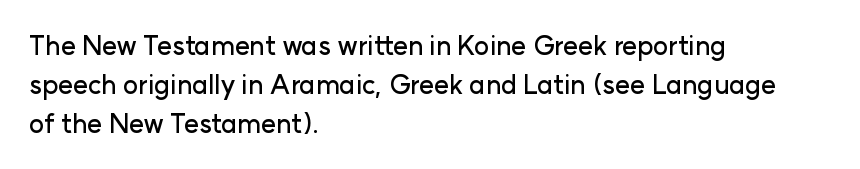
{"italic": "no", "underline": "no", "align": "left", "line_spacing": "normal", "line_spacing_ratio": 1.5, "letter_spacing": "normal", "letter_spacing_em": 0.0, "glyph_px": 26}
